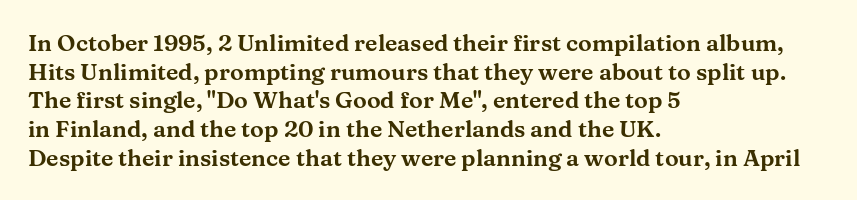
Q: Is the text italic (slanted)? A: No, it is upright.
Q: Is the text underlined? A: No.
Q: How is the paragraph aligned? A: Left-aligned.
Q: Is the spacing between letters normal or unusually wide? A: Normal.
Q: Is the spacing between lines tight, normal or loose? A: Normal.
